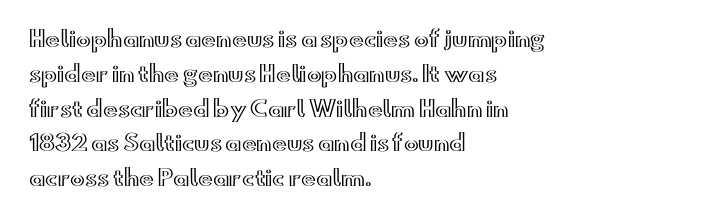
Q: Is the text italic (slanted)? A: No, it is upright.
Q: Is the text underlined? A: No.
Q: How is the paragraph aligned? A: Left-aligned.
Q: Is the spacing between letters normal or unusually wide? A: Normal.
Q: Is the spacing between lines tight, normal or loose? A: Normal.
